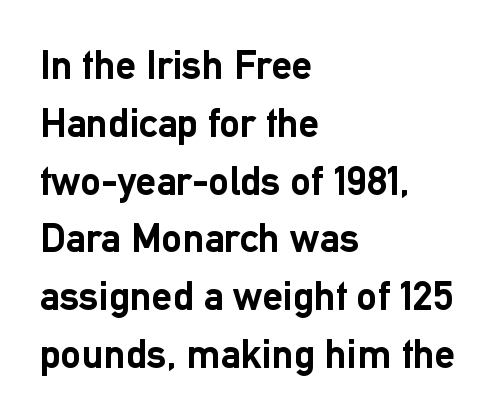
Regular leading. This is the regular roman posture of the typeface. These lines stack with their left ends in a neat column. Rule under the text: the space is simply empty. Stroke thickness is high; the sample reads as a true bold.
